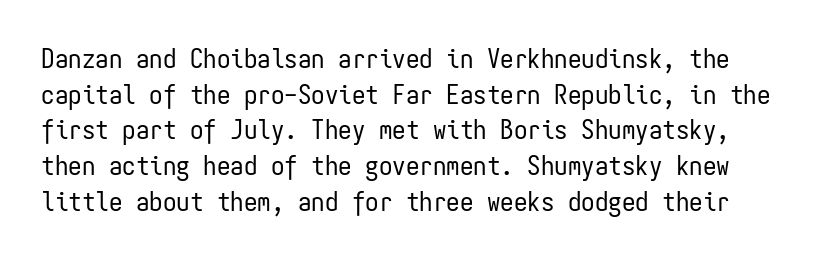
Only glyphs here, with clear space below each row. Does extra space separate the letters? No, they use regular spacing. Style check: upright. This sample keeps an unexceptional amount of space between lines. No extra ink here — the face is not bold.
